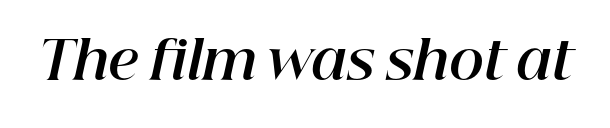
Q: Is the text bold? A: Yes.
Q: Is the text italic (slanted)? A: Yes, it leans right by about 12 degrees.
Q: Is the text underlined? A: No.
Q: Is the spacing between letters normal or unusually wide? A: Normal.
Q: Width (condensed, normal, or wide)? A: Normal.
Q: Stroke contrast? A: High.
Q: x-height? A: Medium.
Q: Monospaced? A: No.
